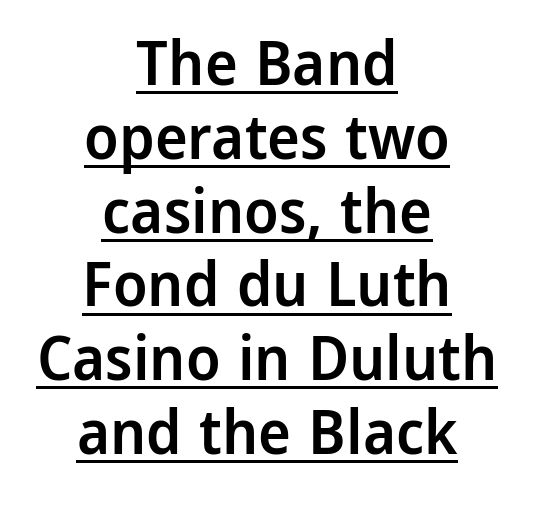
The image shows 62 px semibold sans-serif type, upright; set centered, line spacing 1.19x, normal letter spacing, underlined; low stroke contrast and a medium x-height.
